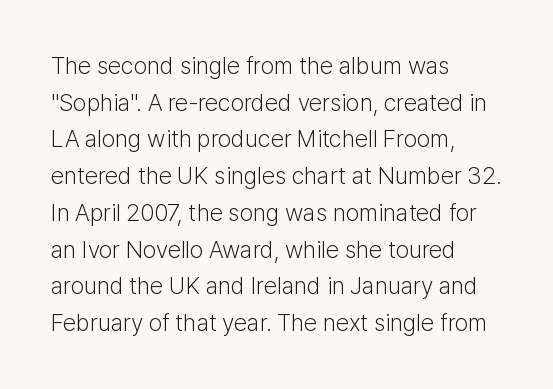
Standard letterfit; no display-style spreading of the glyphs. No chunkiness to these letters — they're not bold. This is roman type, the default non-slanted kind. Does the copy run flush right? No — it runs flush left.
